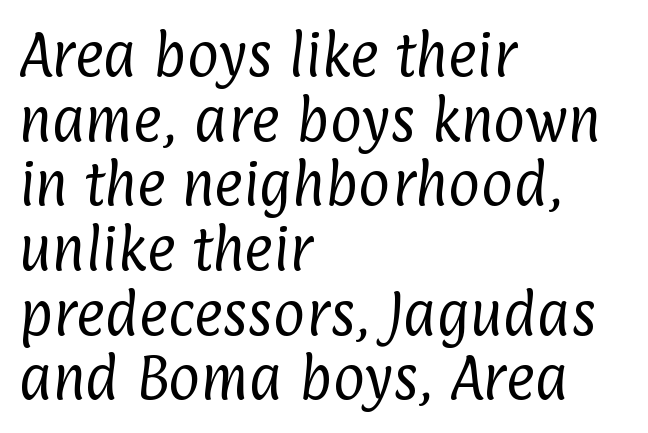
Students, observe: this is what conventionally led text looks like. The type family on display is of the sans-serif kind. Note the varied advance widths — an 'i' is clearly narrower than an 'm'. The cut favours lightness, reaching ordinary text weight at its darkest.
